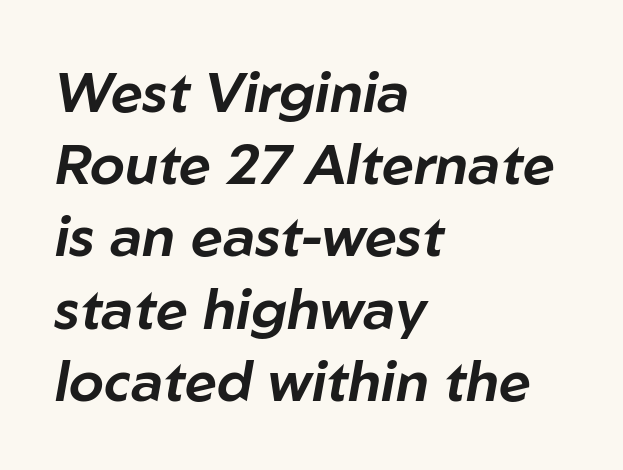
The letterforms sit shoulder to shoulder at normal distance. Does the lettering tilt? It does — this is italic. Successive baselines arrive at the customary interval. Each line starts at the same left margin while the right side varies.
